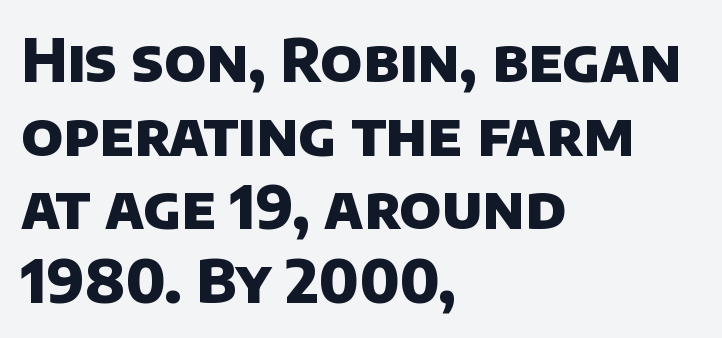
The image shows 59 px heavy sans-serif type; set left-aligned, normal line spacing (1.25x), normal letter spacing, not underlined; low stroke contrast and a large x-height.
